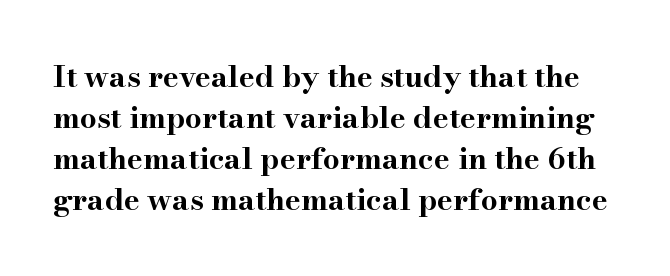
Q: Is the text bold? A: Yes.
Q: Is the text italic (slanted)? A: No, it is upright.
Q: Is the typeface a serif or a sans-serif typeface? A: Serif.
Q: Is the text underlined? A: No.
Q: Is the spacing between letters normal or unusually wide? A: Normal.
Q: Is the spacing between lines tight, normal or loose? A: Normal.
Q: Width (condensed, normal, or wide)? A: Wide.
Q: Stroke contrast? A: High.
Q: x-height? A: Small.
Q: Monospaced? A: No.
